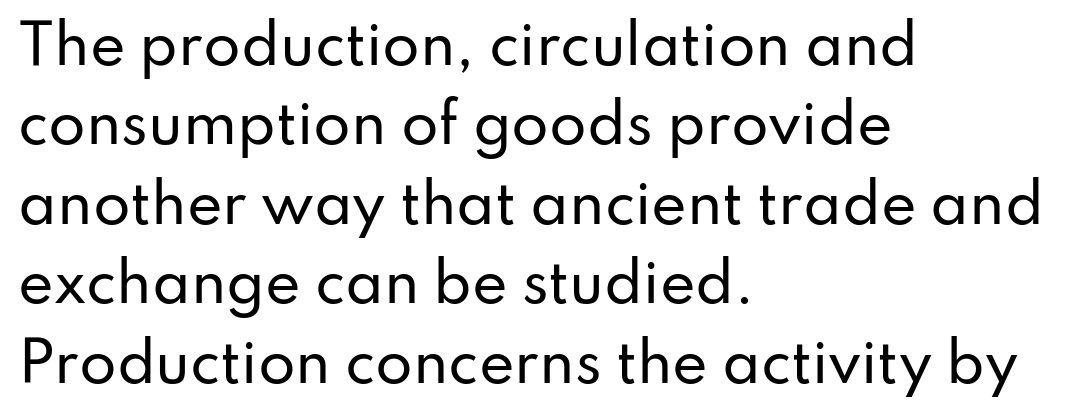
The image shows 54 px sans-serif type, upright; set left-aligned, normal line spacing (1.47x), normal letter spacing, not underlined; low stroke contrast and a small x-height.
